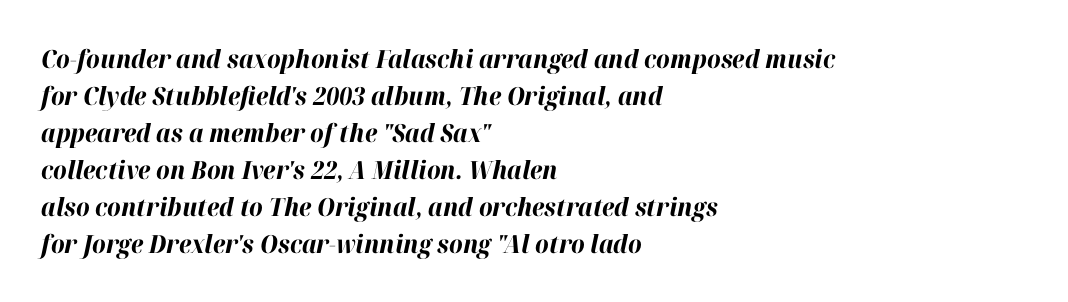
{"italic": "yes", "lean": "right", "slant_degrees": 12, "bold": "yes", "underline": "no", "align": "left", "line_spacing": "normal", "line_spacing_ratio": 1.48, "letter_spacing": "normal", "letter_spacing_em": 0.0, "glyph_px": 25}
